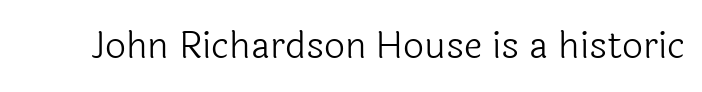
{"serif": "no", "italic": "no", "bold": "no", "weight": "light", "width": "normal", "x_height": "medium", "monospaced": "no", "underline": "no", "letter_spacing": "normal", "letter_spacing_em": 0.0, "glyph_px": 37}
